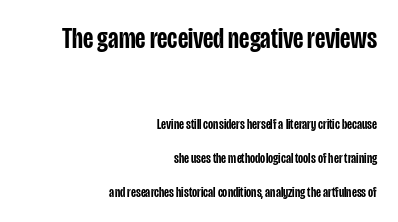
The passage shown is not underscored anywhere. Its strokes are somewhat broadened, the hallmark of semibold type. Line spacing here is loose. Italic: no, the glyphs are upright roman.
